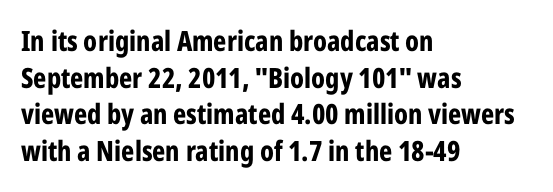
Q: Is the text bold? A: Yes.
Q: Is the text italic (slanted)? A: No, it is upright.
Q: Is the typeface a serif or a sans-serif typeface? A: Sans-serif.
Q: Is the text underlined? A: No.
Q: How is the paragraph aligned? A: Left-aligned.
Q: Is the spacing between letters normal or unusually wide? A: Normal.
Q: Is the spacing between lines tight, normal or loose? A: Normal.
Q: Width (condensed, normal, or wide)? A: Condensed.
Q: Stroke contrast? A: Low.
Q: x-height? A: Medium.
Q: Monospaced? A: No.
